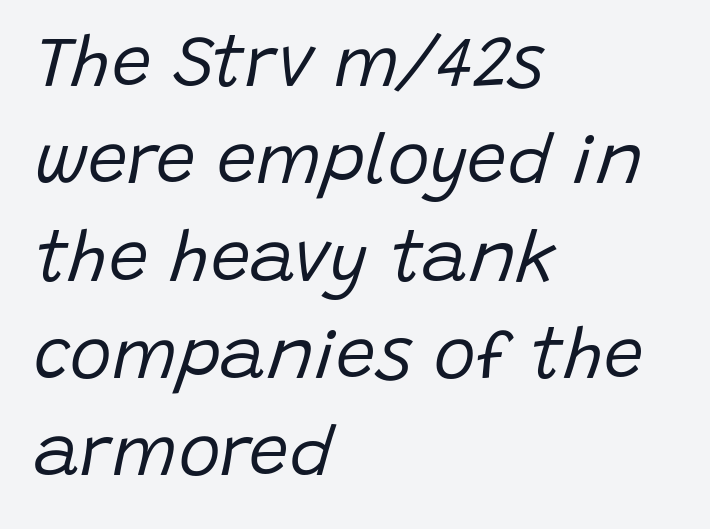
Q: Is the text bold? A: No.
Q: Is the text italic (slanted)? A: Yes, it leans right by about 15 degrees.
Q: Is the text underlined? A: No.
Q: How is the paragraph aligned? A: Left-aligned.
Q: Is the spacing between letters normal or unusually wide? A: Normal.
Q: Is the spacing between lines tight, normal or loose? A: Normal.
Q: Width (condensed, normal, or wide)? A: Normal.
Q: Stroke contrast? A: Low.
Q: x-height? A: Large.
Q: Monospaced? A: No.
